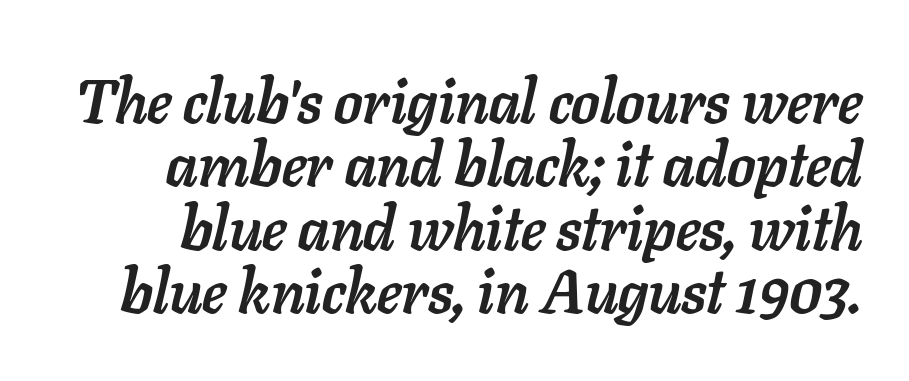
{"italic": "yes", "lean": "right", "slant_degrees": 11, "bold": "yes", "weight": "semibold", "width": "normal", "stroke_contrast": "low", "x_height": "medium", "monospaced": "no", "underline": "no", "line_spacing": "tight", "line_spacing_ratio": 1.04, "letter_spacing": "normal", "letter_spacing_em": 0.0, "glyph_px": 61}
